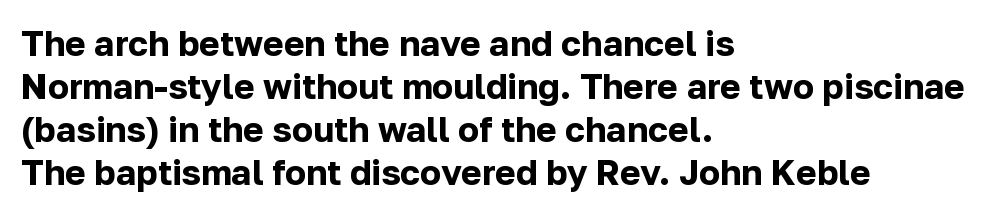
Q: Is the text bold? A: Yes.
Q: Is the text italic (slanted)? A: No, it is upright.
Q: Is the typeface a serif or a sans-serif typeface? A: Sans-serif.
Q: Is the text underlined? A: No.
Q: How is the paragraph aligned? A: Left-aligned.
Q: Is the spacing between letters normal or unusually wide? A: Normal.
Q: Width (condensed, normal, or wide)? A: Normal.
Q: Stroke contrast? A: Low.
Q: x-height? A: Medium.
Q: Monospaced? A: No.
